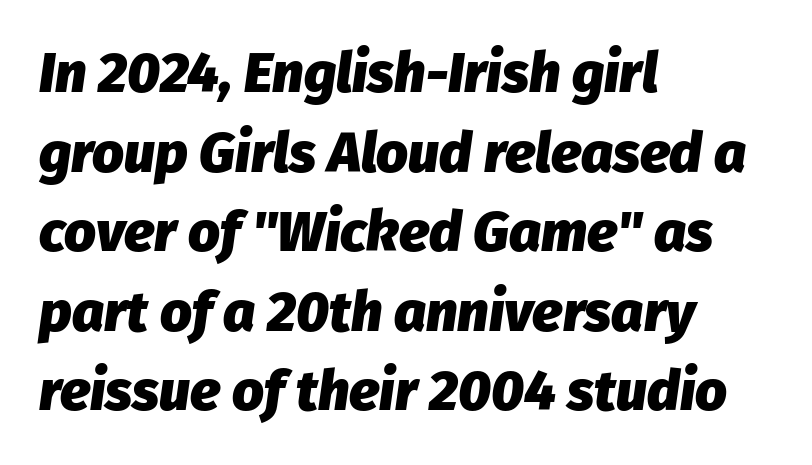
The image shows 56 px heavy type, italic (leaning right); set left-aligned, normal line spacing (1.42x), normal letter spacing, not underlined; low stroke contrast and a medium x-height.
